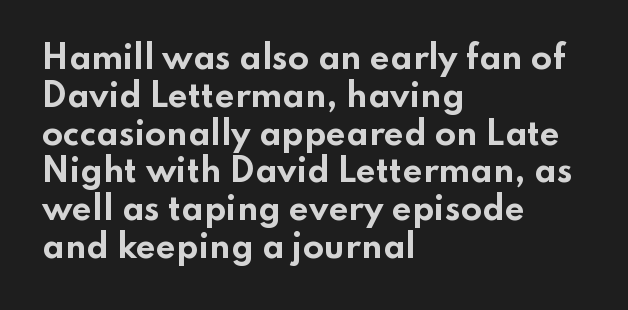
The image shows 31 px bold, wide sans-serif type, upright; set left-aligned, line spacing 1.22x, normal letter spacing, not underlined; low stroke contrast and a small x-height.
